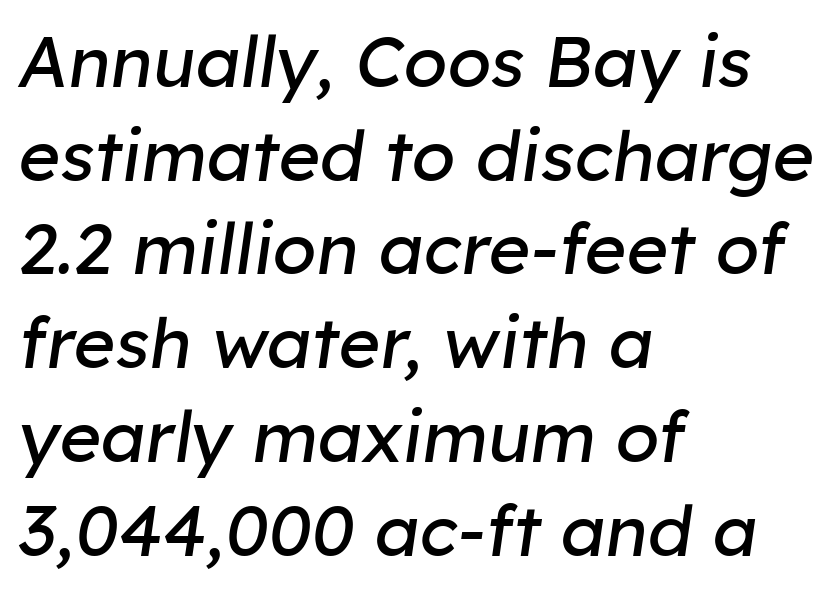
Q: Is the text bold? A: No.
Q: Is the text italic (slanted)? A: Yes, it leans right by about 8 degrees.
Q: Is the text underlined? A: No.
Q: How is the paragraph aligned? A: Left-aligned.
Q: Is the spacing between letters normal or unusually wide? A: Normal.
Q: Is the spacing between lines tight, normal or loose? A: Normal.
Q: Width (condensed, normal, or wide)? A: Normal.
Q: Stroke contrast? A: Low.
Q: x-height? A: Medium.
Q: Monospaced? A: No.
